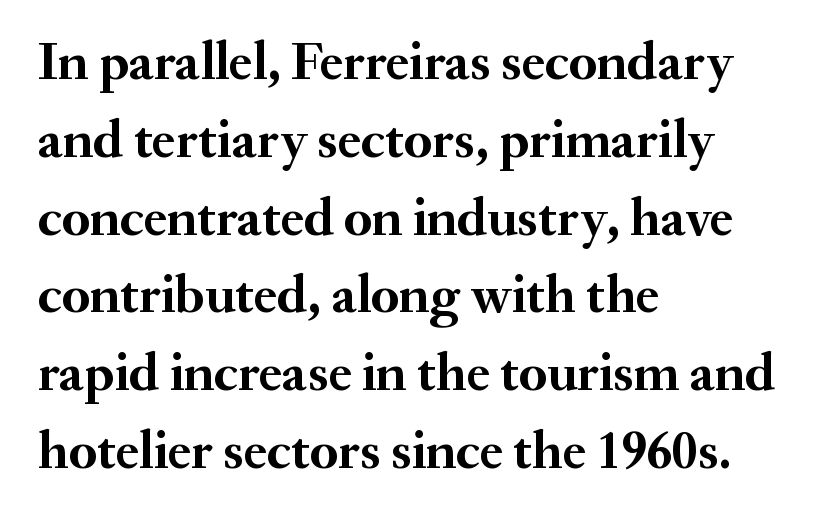
Q: Is the text bold? A: Yes.
Q: Is the text italic (slanted)? A: No, it is upright.
Q: Is the typeface a serif or a sans-serif typeface? A: Serif.
Q: Is the text underlined? A: No.
Q: How is the paragraph aligned? A: Left-aligned.
Q: Is the spacing between letters normal or unusually wide? A: Normal.
Q: Is the spacing between lines tight, normal or loose? A: Normal.
Q: Width (condensed, normal, or wide)? A: Normal.
Q: Stroke contrast? A: Medium.
Q: x-height? A: Small.
Q: Monospaced? A: No.
